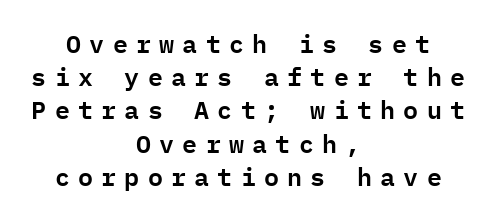
Substantial extra tracking has been applied to these lines. Plain, unruled lines of type. Quick note: not italic, upright. Typeset on center — no edge is straight. If you measured baseline to baseline, you'd find a middling distance.
